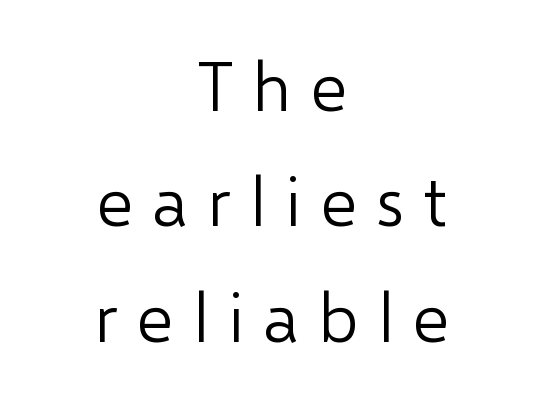
One-word summary of the alignment: center. Quick note: underline off. The face used here is proportionally spaced, like ordinary book or web type. In terms of leading, this rendering sits right in the middle. Weight: regular or lighter. In terms of posture, this sample is upright.
